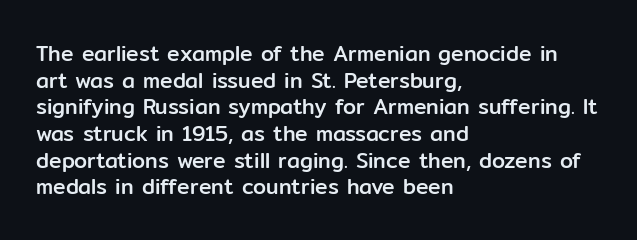
The image shows 21 px text type, upright; set left-aligned, normal line spacing (1.27x), normal letter spacing, not underlined.
